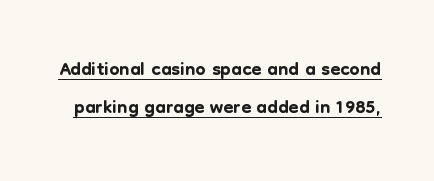
The image shows 29 px sans-serif type, upright; set normal line spacing (1.32x), normal letter spacing, underlined; low stroke contrast and a medium x-height.
